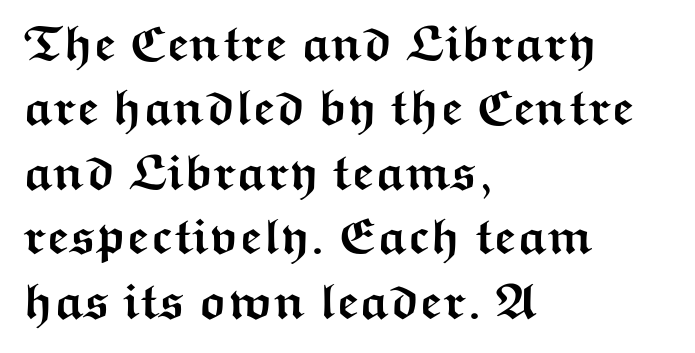
Q: Is the text bold? A: Yes.
Q: Is the text italic (slanted)? A: No, it is upright.
Q: Is the typeface a serif or a sans-serif typeface? A: Sans-serif.
Q: Is the text underlined? A: No.
Q: How is the paragraph aligned? A: Left-aligned.
Q: Is the spacing between letters normal or unusually wide? A: Normal.
Q: Is the spacing between lines tight, normal or loose? A: Normal.
Q: Width (condensed, normal, or wide)? A: Wide.
Q: Stroke contrast? A: Medium.
Q: x-height? A: Medium.
Q: Monospaced? A: No.
